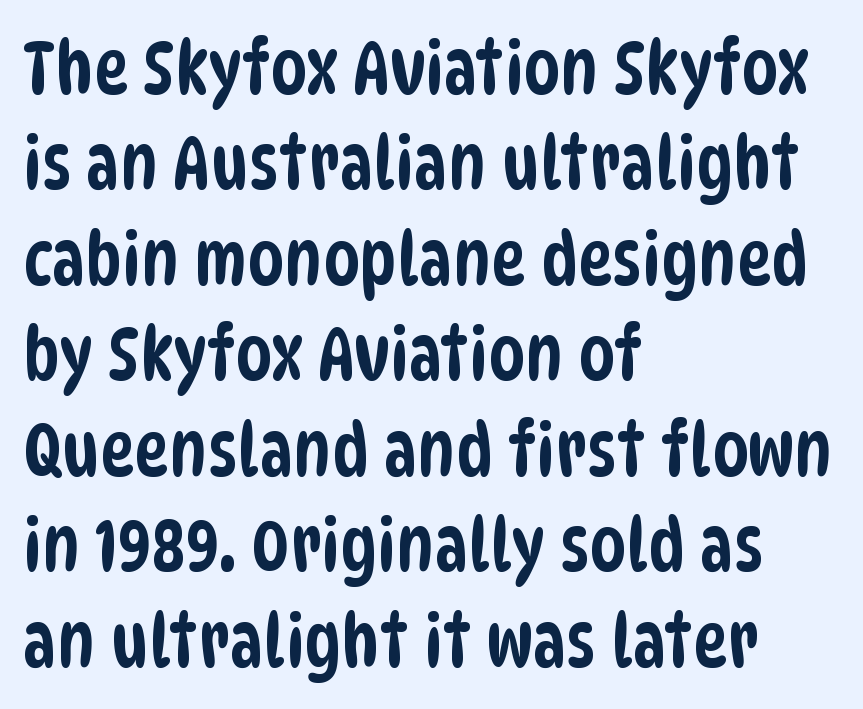
You could call the tracking neutral — neither tight nor loose. Is the block centered? No — it sits flush against the left margin. The passage shown is typed in a proportional face where columns would drift. The specimen omits any rule beneath the text block's lines.
